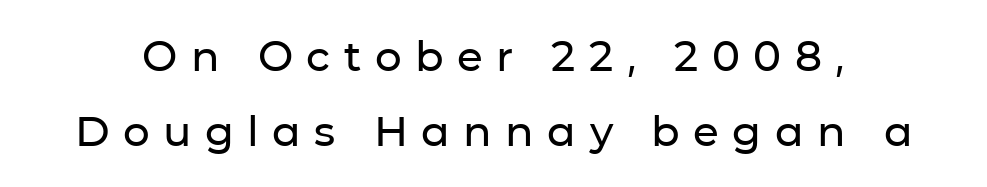
{"serif": "no", "italic": "no", "width": "normal", "stroke_contrast": "low", "x_height": "medium", "monospaced": "no", "underline": "no", "line_spacing_ratio": 1.78, "letter_spacing": "wide", "letter_spacing_em": 0.32, "glyph_px": 42}
